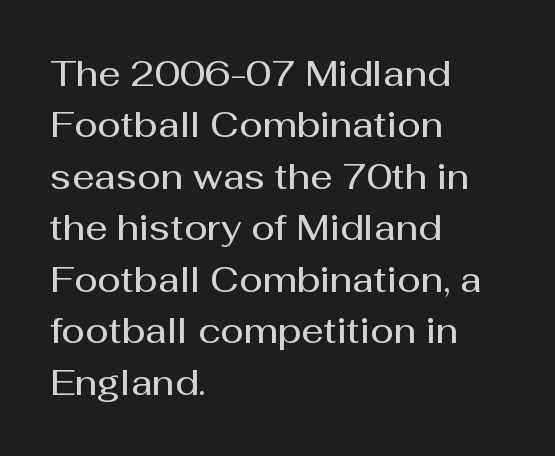
{"serif": "no", "italic": "no", "bold": "semi", "weight": "semibold", "width": "normal", "stroke_contrast": "medium", "x_height": "medium", "monospaced": "no", "underline": "no", "align": "left", "line_spacing": "normal", "line_spacing_ratio": 1.47, "letter_spacing": "normal", "letter_spacing_em": 0.0, "glyph_px": 35}
